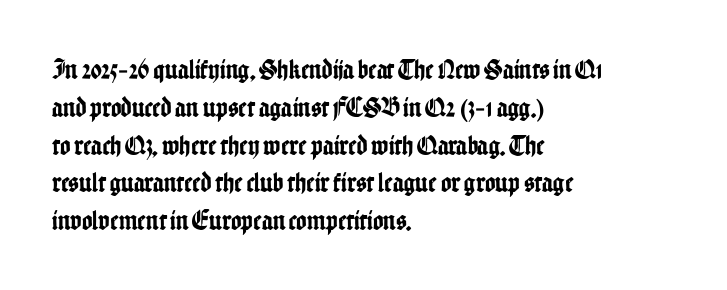
{"serif": "no", "italic": "no", "width": "condensed", "stroke_contrast": "low", "x_height": "medium", "monospaced": "no", "underline": "no", "align": "left", "line_spacing": "normal", "line_spacing_ratio": 1.35, "letter_spacing": "normal", "letter_spacing_em": 0.0, "glyph_px": 28}
